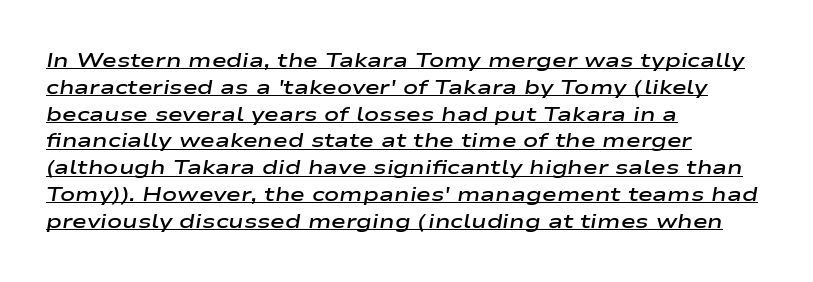
Casual observation: everything's shoved over to the left. Notice how a bar underscores the lettering throughout. Regarding leading, the lines here are spaced in the standard way. The face used here has a pronounced slope to its letters. Students, this is semibold: more ink than regular, less than bold.
